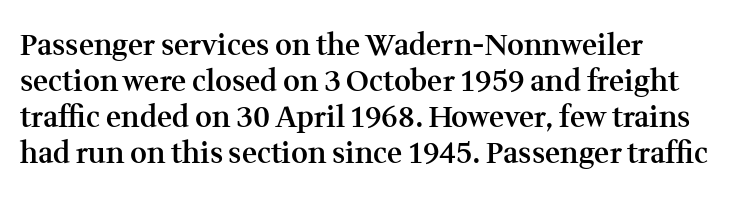
Caption: semibold face, moderately heavy strokes. The rendering uses natural spacing where letterforms have individual widths. Does the copy run flush right? No — it runs flush left. The letters sit at their default tracking, neither squeezed nor spread.
